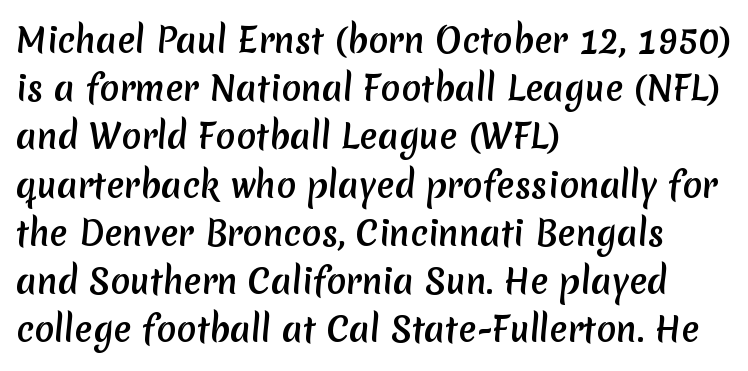
Q: Is the typeface a serif or a sans-serif typeface? A: Sans-serif.
Q: Is the text underlined? A: No.
Q: How is the paragraph aligned? A: Left-aligned.
Q: Is the spacing between letters normal or unusually wide? A: Normal.
Q: Is the spacing between lines tight, normal or loose? A: Normal.
Q: Width (condensed, normal, or wide)? A: Normal.
Q: Stroke contrast? A: Medium.
Q: x-height? A: Medium.
Q: Monospaced? A: No.
